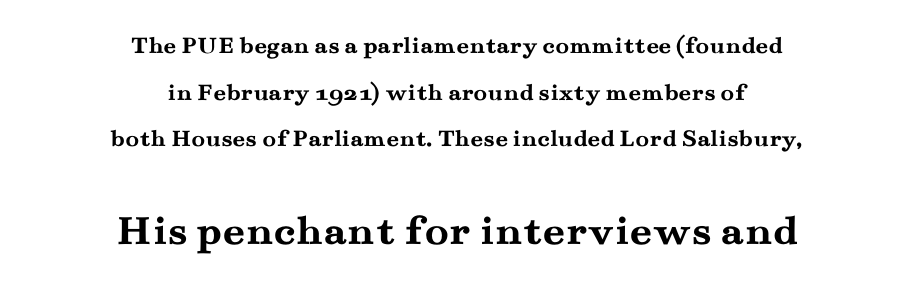
Underline: absent. The passage shown begins with its smaller block and ends with its larger one. Letter spacing: default. The rendering uses natural spacing where letterforms have individual widths. Unlike italic type, these characters show no tilt at all. Typesetter's note: full bold, strokes at maximum text heaviness.
